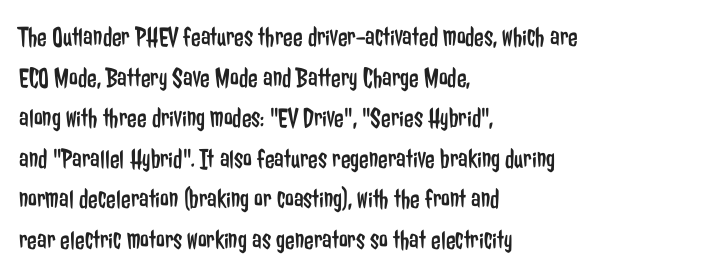
Q: Is the text bold? A: No.
Q: Is the text italic (slanted)? A: No, it is upright.
Q: Is the typeface a serif or a sans-serif typeface? A: Sans-serif.
Q: Is the text underlined? A: No.
Q: How is the paragraph aligned? A: Left-aligned.
Q: Is the spacing between letters normal or unusually wide? A: Normal.
Q: Is the spacing between lines tight, normal or loose? A: Normal.
Q: Width (condensed, normal, or wide)? A: Condensed.
Q: Stroke contrast? A: Low.
Q: x-height? A: Medium.
Q: Monospaced? A: No.
